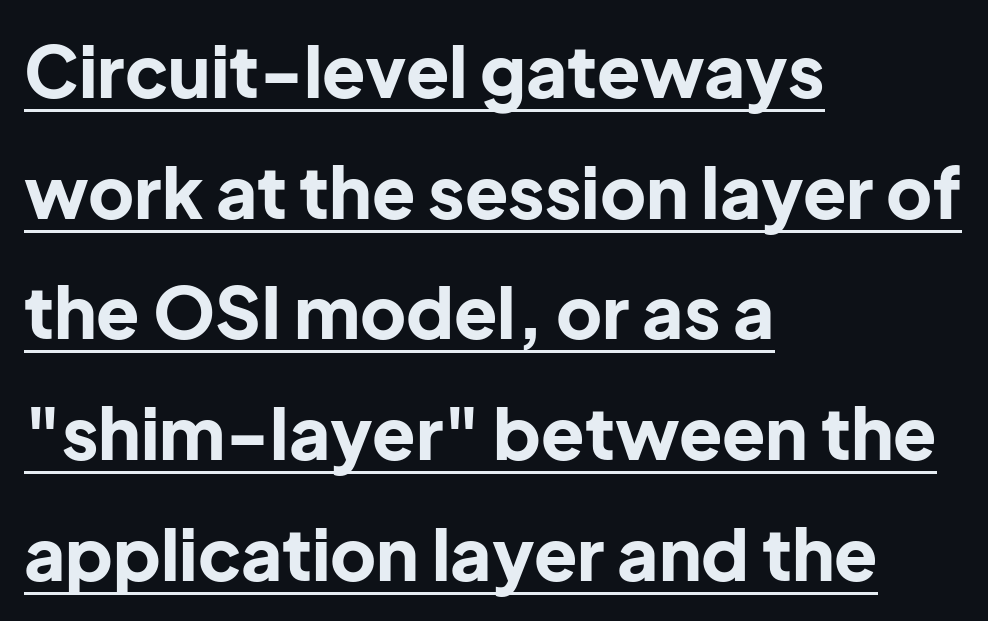
{"serif": "no", "italic": "no", "bold": "yes", "weight": "bold", "width": "normal", "stroke_contrast": "low", "x_height": "medium", "monospaced": "no", "underline": "yes", "align": "left", "line_spacing": "normal", "line_spacing_ratio": 1.7, "letter_spacing": "normal", "letter_spacing_em": 0.0, "glyph_px": 71}
